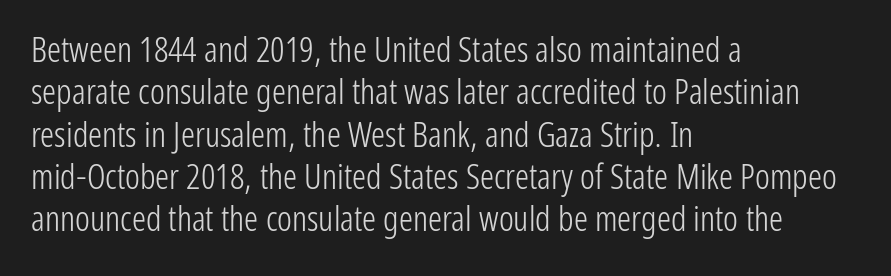
The image shows 35 px light, condensed sans-serif type, upright; set left-aligned, line spacing 1.21x, normal letter spacing, not underlined; low stroke contrast and a medium x-height.
